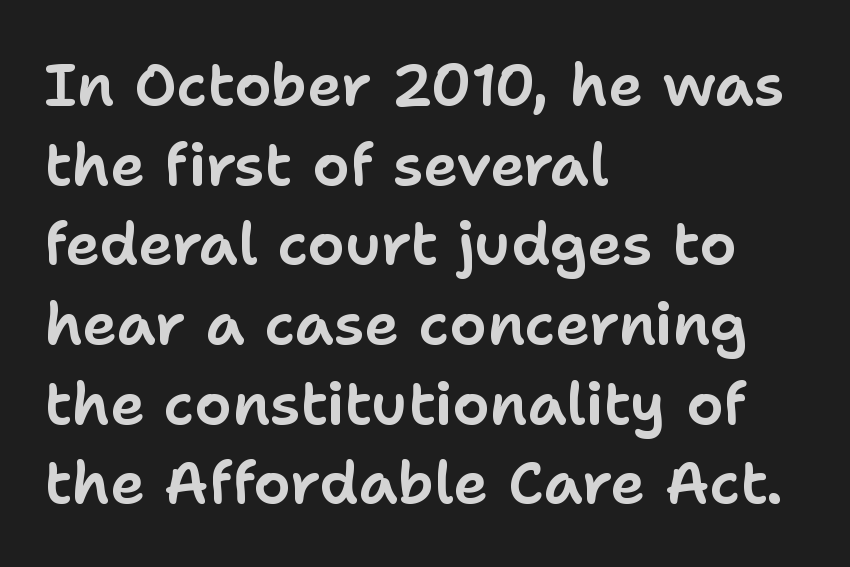
Regarding leading, the lines here are spaced in the standard way. The text was rendered using a sans face with plain stroke endings. No italicization has been applied; the sample stays upright. Look at the tracking — it's just the regular setting, nothing added.
